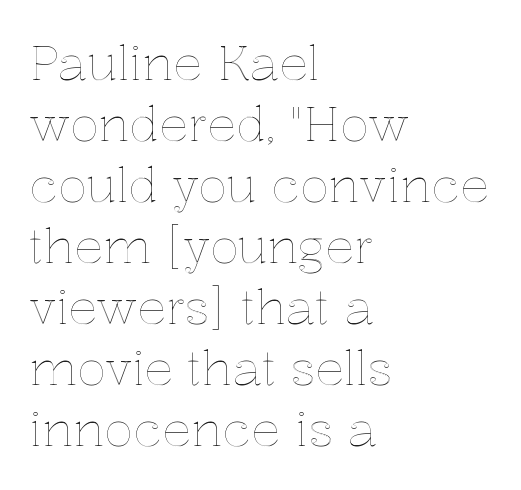
{"italic": "no", "width": "normal", "x_height": "medium", "monospaced": "no", "underline": "no", "align": "left", "line_spacing": "normal", "line_spacing_ratio": 1.27, "letter_spacing": "normal", "letter_spacing_em": 0.0, "glyph_px": 48}
